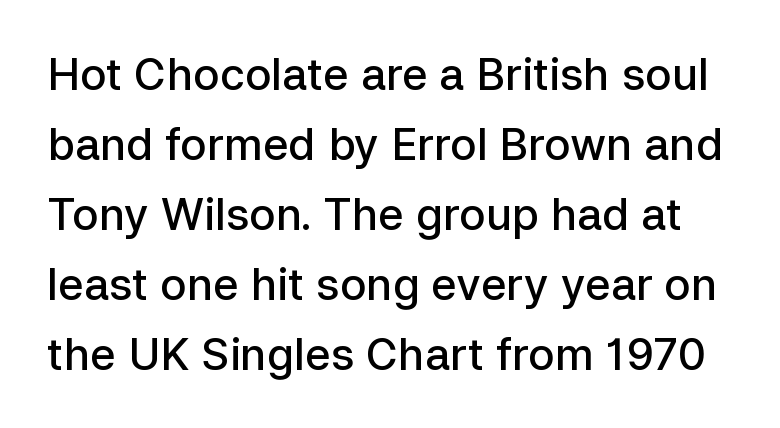
Short note: letters normally spaced. Evenly set lines give the paragraph a standard silhouette. Vertical strokes here are truly vertical. Bold? Not quite — semibold, heavier than regular but stopping short.
